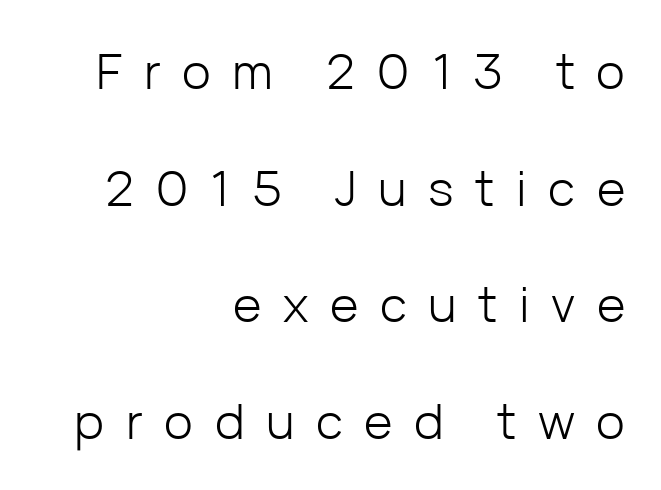
Q: Is the text bold? A: No.
Q: Is the text italic (slanted)? A: No, it is upright.
Q: Is the typeface a serif or a sans-serif typeface? A: Sans-serif.
Q: Is the text underlined? A: No.
Q: How is the paragraph aligned? A: Right-aligned.
Q: Is the spacing between letters normal or unusually wide? A: Unusually wide.
Q: Is the spacing between lines tight, normal or loose? A: Loose.
Q: Width (condensed, normal, or wide)? A: Normal.
Q: Stroke contrast? A: Low.
Q: x-height? A: Medium.
Q: Monospaced? A: No.
